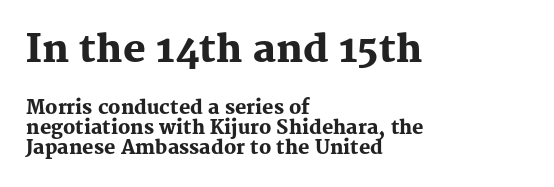
The image shows 38 px heavy serif type, upright; set left-aligned, tight line spacing (1.05x), normal letter spacing, not underlined; the first (top) block is 2.0x larger; medium stroke contrast and a medium x-height.
